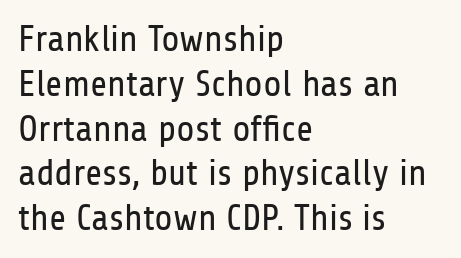
Q: Is the text bold? A: No.
Q: Is the text italic (slanted)? A: No, it is upright.
Q: Is the typeface a serif or a sans-serif typeface? A: Sans-serif.
Q: Is the text underlined? A: No.
Q: How is the paragraph aligned? A: Left-aligned.
Q: Is the spacing between letters normal or unusually wide? A: Normal.
Q: Width (condensed, normal, or wide)? A: Condensed.
Q: Stroke contrast? A: Low.
Q: x-height? A: Medium.
Q: Monospaced? A: No.
